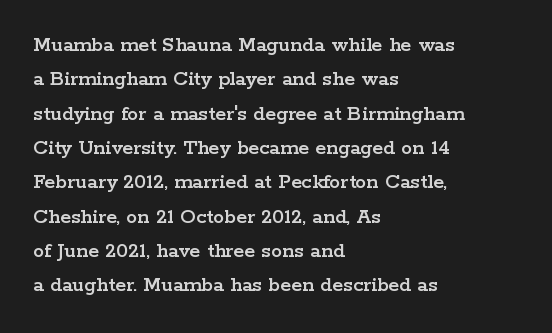
{"italic": "no", "underline": "no", "align": "left", "line_spacing": "normal", "line_spacing_ratio": 1.56, "letter_spacing": "normal", "letter_spacing_em": 0.0, "glyph_px": 22}
